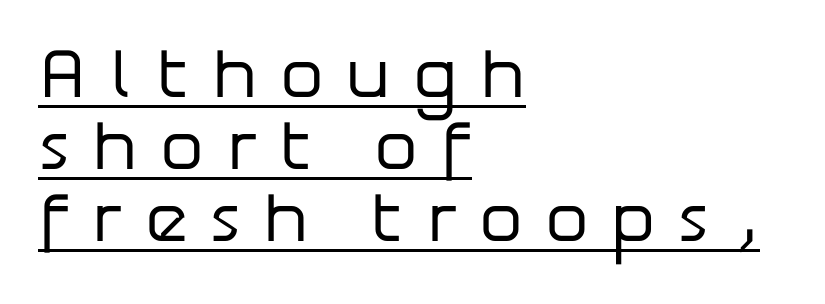
You can tell from the bare stems that sans-serif type was used. Proportional: the letters do not fall into vertical columns. The text block is weighted toward the left margin, trailing off unevenly rightward. Does the leading feel generous? Not at all — it's pinched.
